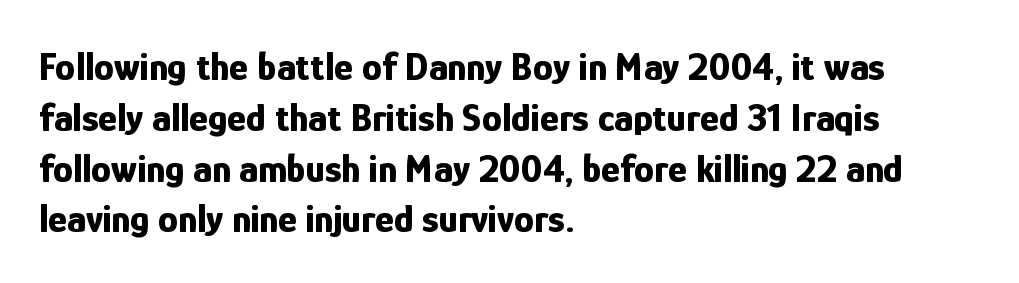
{"serif": "no", "italic": "no", "bold": "yes", "weight": "bold", "width": "condensed", "stroke_contrast": "low", "x_height": "medium", "monospaced": "no", "underline": "no", "align": "left", "line_spacing": "normal", "line_spacing_ratio": 1.27, "letter_spacing": "normal", "letter_spacing_em": 0.0, "glyph_px": 40}
